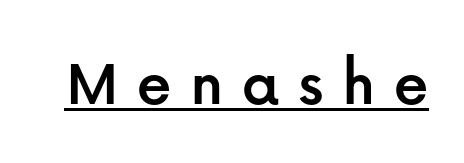
Q: Is the text italic (slanted)? A: No, it is upright.
Q: Is the typeface a serif or a sans-serif typeface? A: Sans-serif.
Q: Is the text underlined? A: Yes.
Q: Is the spacing between letters normal or unusually wide? A: Unusually wide.
Q: Width (condensed, normal, or wide)? A: Normal.
Q: Stroke contrast? A: Low.
Q: x-height? A: Medium.
Q: Monospaced? A: No.
